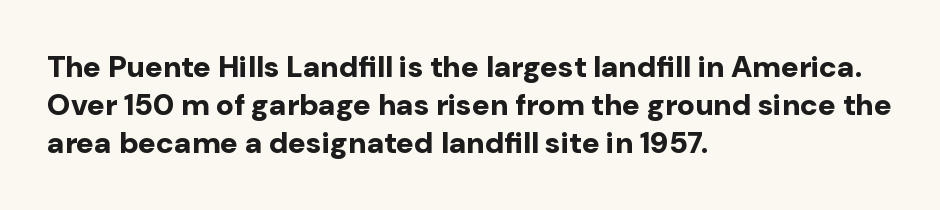
The rendering uses natural spacing where letterforms have individual widths. The glyphs have the mass of a bold cut. The letters stand upright; this is a roman face. Line spacing here is normal.
